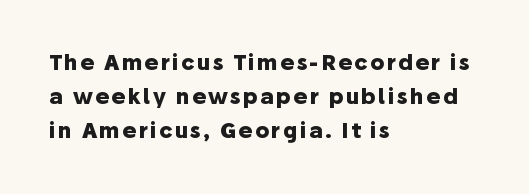
The image shows 21 px bold type, upright; set left-aligned, normal line spacing (1.63x), not underlined.
